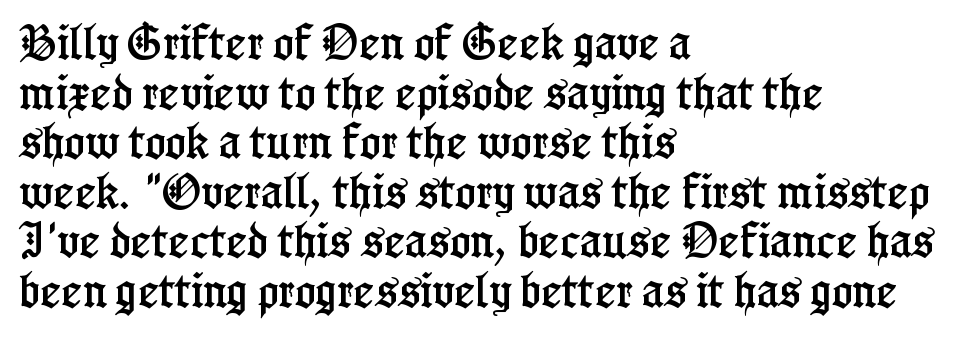
The space beneath each line is pristine and unruled. Typeset ragged right — the left edge is the straight one. Font category for this specimen: serif. These lines sit exactly where default settings would place them. Every character sits straight up, as roman type does. Does extra space separate the letters? No, they use regular spacing.
